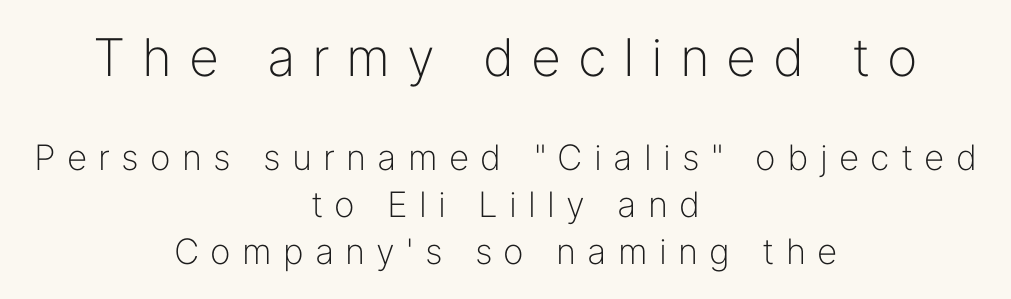
The font family rendered here belongs to the sans-serif group. Think standard paragraph weight, or any step lighter than that. Rows of type keep a routine distance in the vertical direction. Proportional: the letters do not fall into vertical columns.
